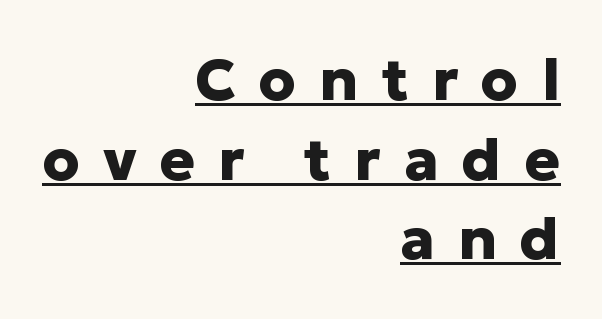
Q: Is the text bold? A: Yes.
Q: Is the text italic (slanted)? A: No, it is upright.
Q: Is the typeface a serif or a sans-serif typeface? A: Sans-serif.
Q: Is the text underlined? A: Yes.
Q: How is the paragraph aligned? A: Right-aligned.
Q: Is the spacing between letters normal or unusually wide? A: Unusually wide.
Q: Is the spacing between lines tight, normal or loose? A: Normal.
Q: Width (condensed, normal, or wide)? A: Normal.
Q: Stroke contrast? A: Low.
Q: x-height? A: Medium.
Q: Monospaced? A: No.
